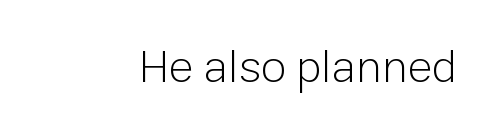
{"serif": "no", "italic": "no", "bold": "no", "weight": "light", "width": "normal", "stroke_contrast": "low", "x_height": "medium", "monospaced": "no", "underline": "no", "align": "right", "letter_spacing": "normal", "letter_spacing_em": 0.0, "glyph_px": 47}
